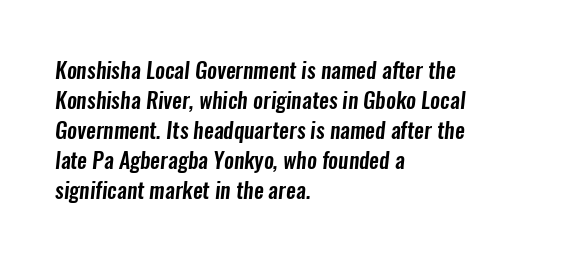
{"underline": "no", "align": "left", "line_spacing": "normal", "line_spacing_ratio": 1.36, "letter_spacing": "normal", "letter_spacing_em": 0.0, "glyph_px": 22}
